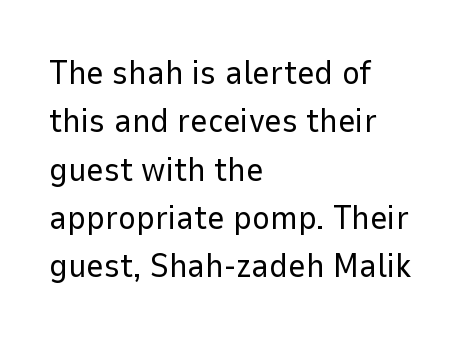
Q: Is the text bold? A: No.
Q: Is the text italic (slanted)? A: No, it is upright.
Q: Is the typeface a serif or a sans-serif typeface? A: Sans-serif.
Q: Is the text underlined? A: No.
Q: How is the paragraph aligned? A: Left-aligned.
Q: Is the spacing between letters normal or unusually wide? A: Normal.
Q: Is the spacing between lines tight, normal or loose? A: Normal.
Q: Width (condensed, normal, or wide)? A: Normal.
Q: Stroke contrast? A: Low.
Q: x-height? A: Medium.
Q: Monospaced? A: No.
